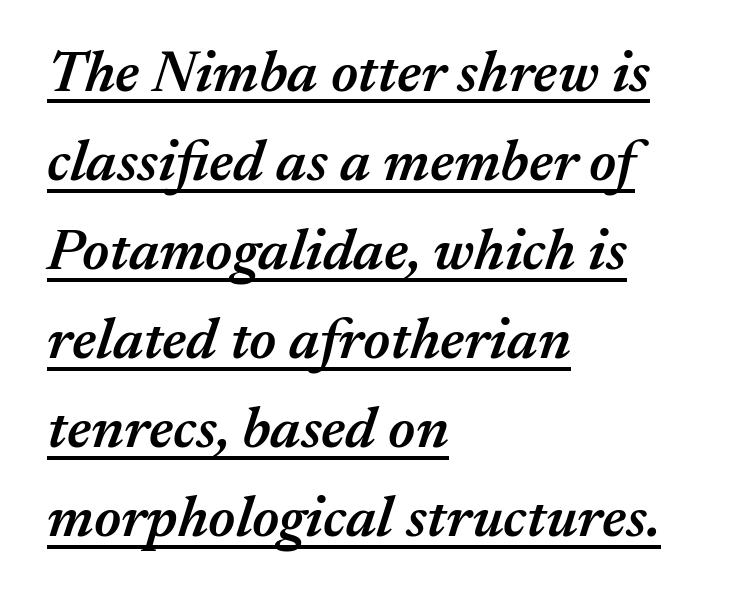
Q: Is the text bold? A: Semi-bold.
Q: Is the text italic (slanted)? A: Yes, it leans right by about 17 degrees.
Q: Is the text underlined? A: Yes.
Q: How is the paragraph aligned? A: Left-aligned.
Q: Is the spacing between letters normal or unusually wide? A: Normal.
Q: Is the spacing between lines tight, normal or loose? A: Normal.
Q: Width (condensed, normal, or wide)? A: Normal.
Q: Stroke contrast? A: Medium.
Q: x-height? A: Medium.
Q: Monospaced? A: No.
